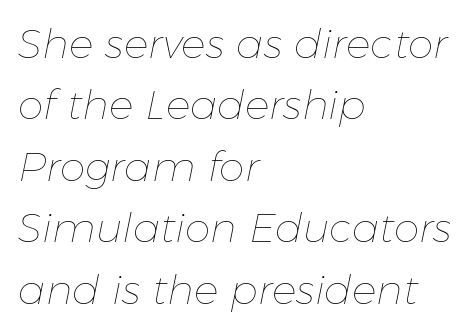
The image shows 41 px thin type, italic (leaning right); set left-aligned, normal line spacing (1.5x), normal letter spacing, not underlined; low stroke contrast and a medium x-height.
